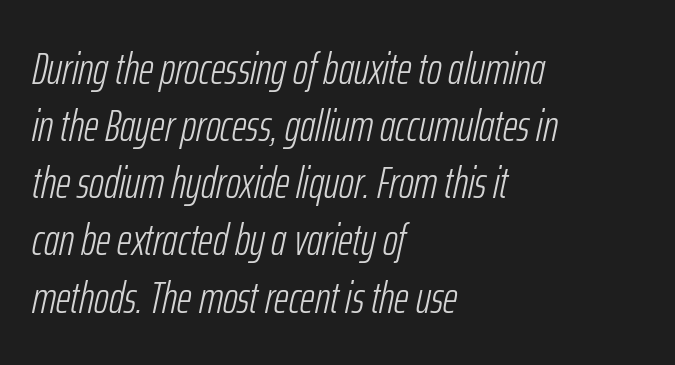
The image shows 45 px light, condensed type, italic (leaning right); set left-aligned, normal line spacing (1.27x), normal letter spacing, not underlined; low stroke contrast and a medium x-height.
